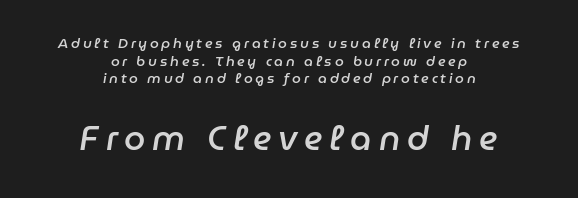
The specimen omits any rule beneath the text block's lines. Size contrast runs from small at the top to large at the bottom. Horizontal alignment here is central, giving a formal, balanced look. The face used here is proportionally spaced, like ordinary book or web type. A typesetter would call this leading conventional body-copy spacing.
